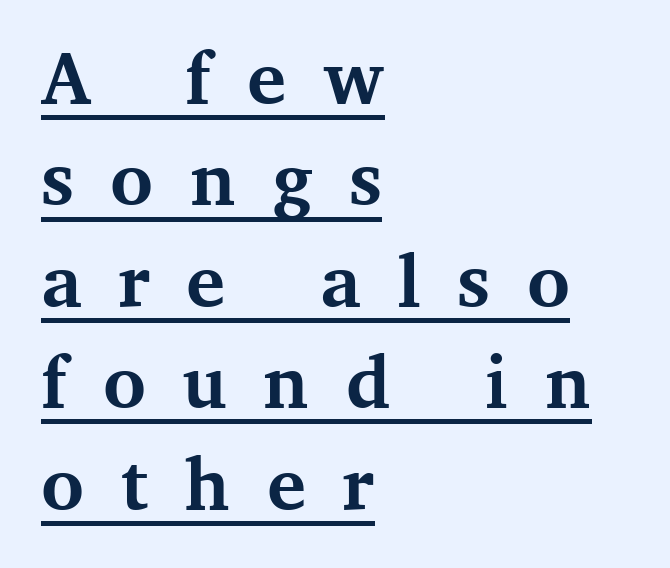
{"serif": "yes", "italic": "no", "bold": "yes", "weight": "bold", "width": "normal", "stroke_contrast": "medium", "x_height": "medium", "monospaced": "no", "underline": "yes", "align": "left", "line_spacing": "normal", "line_spacing_ratio": 1.39, "letter_spacing": "wide", "letter_spacing_em": 0.5, "glyph_px": 73}
